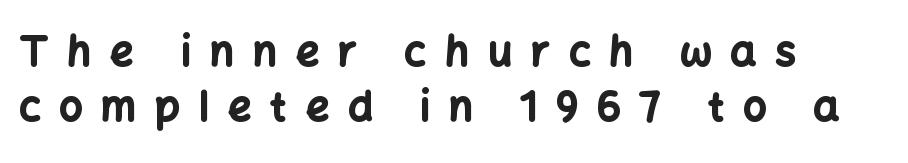
The image shows 41 px bold sans-serif type, upright; set left-aligned, normal line spacing (1.34x), unusually wide letter spacing (+0.46 em), not underlined; low stroke contrast and a medium x-height.
